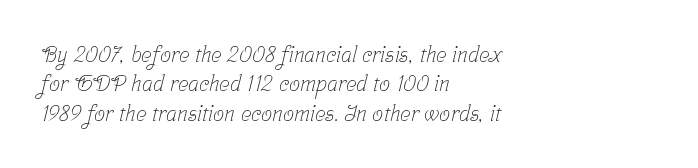
{"bold": "no", "underline": "no", "align": "left", "line_spacing": "normal", "line_spacing_ratio": 1.33, "letter_spacing": "normal", "letter_spacing_em": 0.0, "glyph_px": 22}
